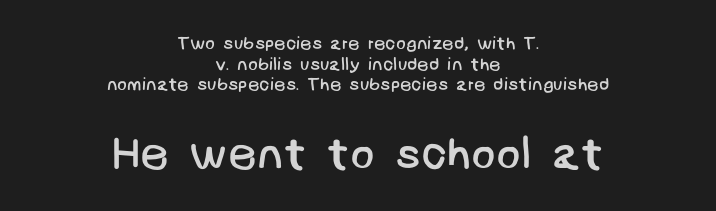
There is no visible air inserted between adjacent glyphs. In CSS terms this would be text-align: center. Stroke thickness stays within the range of a standard reading face or lighter. The typeface chosen for these lines omits serifs. Has an underline been added? It has not.
